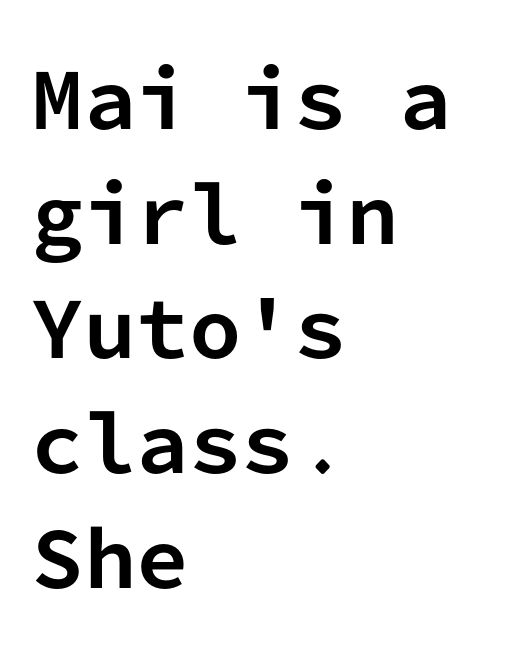
The image shows 75 px bold sans-serif type, upright, monospaced; set left-aligned, normal line spacing (1.53x), normal letter spacing, not underlined; low stroke contrast and a medium x-height.
